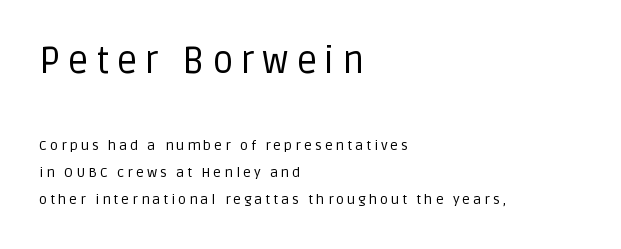
{"serif": "no", "italic": "no", "bold": "no", "weight": "regular", "width": "normal", "stroke_contrast": "low", "x_height": "large", "monospaced": "no", "underline": "no", "align": "left", "line_spacing": "loose", "line_spacing_ratio": 1.93, "letter_spacing": "wide", "letter_spacing_em": 0.21, "larger_block": "first", "size_ratio": 2.57, "glyph_px": 36}
